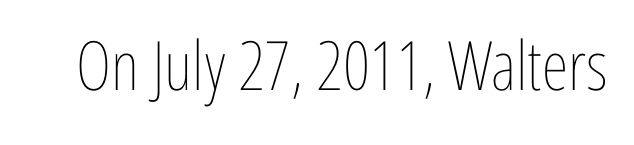
{"italic": "no", "bold": "no", "weight": "thin", "width": "condensed", "stroke_contrast": "low", "x_height": "medium", "monospaced": "no", "underline": "no", "letter_spacing": "normal", "letter_spacing_em": 0.0, "glyph_px": 68}
